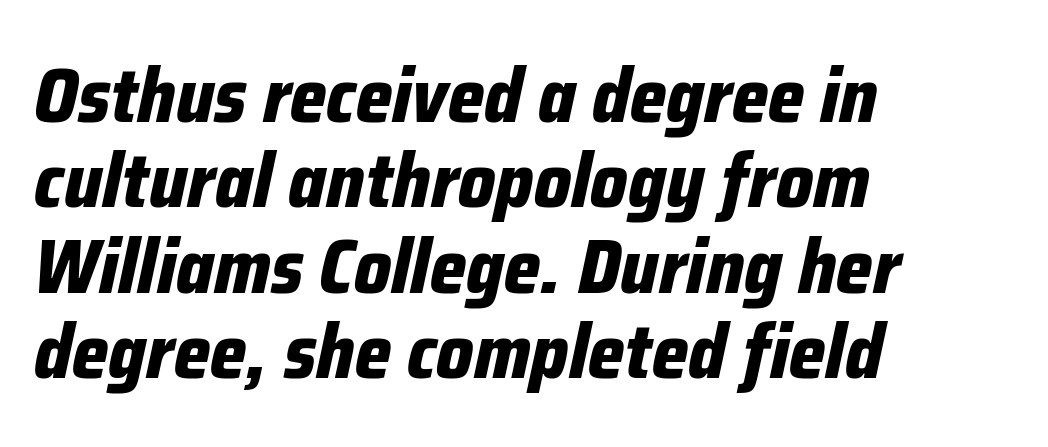
Q: Is the text bold? A: Yes.
Q: Is the text italic (slanted)? A: Yes, it leans right by about 12 degrees.
Q: Is the text underlined? A: No.
Q: How is the paragraph aligned? A: Left-aligned.
Q: Is the spacing between letters normal or unusually wide? A: Normal.
Q: Is the spacing between lines tight, normal or loose? A: Tight.
Q: Width (condensed, normal, or wide)? A: Condensed.
Q: Stroke contrast? A: Low.
Q: x-height? A: Medium.
Q: Monospaced? A: No.
